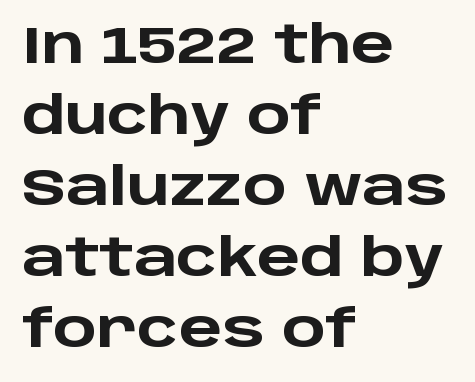
Are there feet on the stems? There aren't — it's a sans. This rendering uses left alignment, leaving the right contour irregular. It's the straight-up-and-down kind of type. The line-height multiplier appears to be the usual default.
